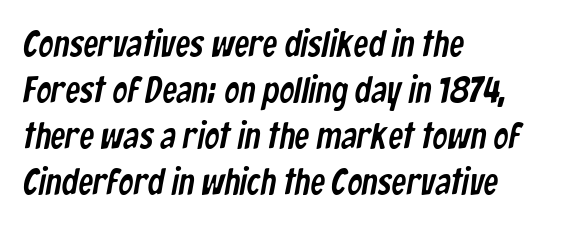
Q: Is the typeface a serif or a sans-serif typeface? A: Sans-serif.
Q: Is the text underlined? A: No.
Q: How is the paragraph aligned? A: Left-aligned.
Q: Is the spacing between letters normal or unusually wide? A: Normal.
Q: Width (condensed, normal, or wide)? A: Condensed.
Q: Stroke contrast? A: Low.
Q: x-height? A: Medium.
Q: Monospaced? A: No.
